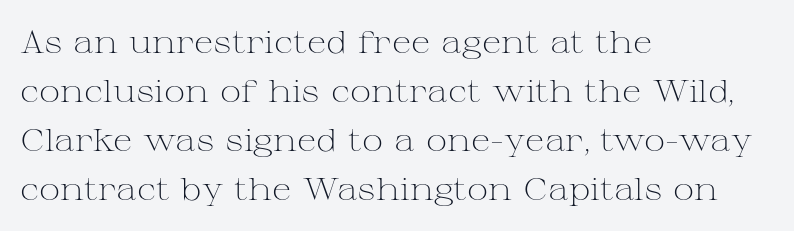
The image shows 32 px light, wide serif type, upright; set left-aligned, normal line spacing (1.53x), normal letter spacing, not underlined; medium stroke contrast and a medium x-height.
